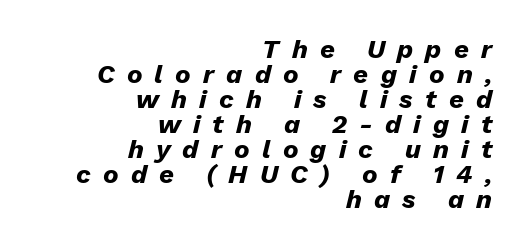
Q: Is the text bold? A: Yes.
Q: Is the text italic (slanted)? A: Yes, it leans right by about 13 degrees.
Q: Is the text underlined? A: No.
Q: How is the paragraph aligned? A: Right-aligned.
Q: Is the spacing between letters normal or unusually wide? A: Unusually wide.
Q: Is the spacing between lines tight, normal or loose? A: Tight.
